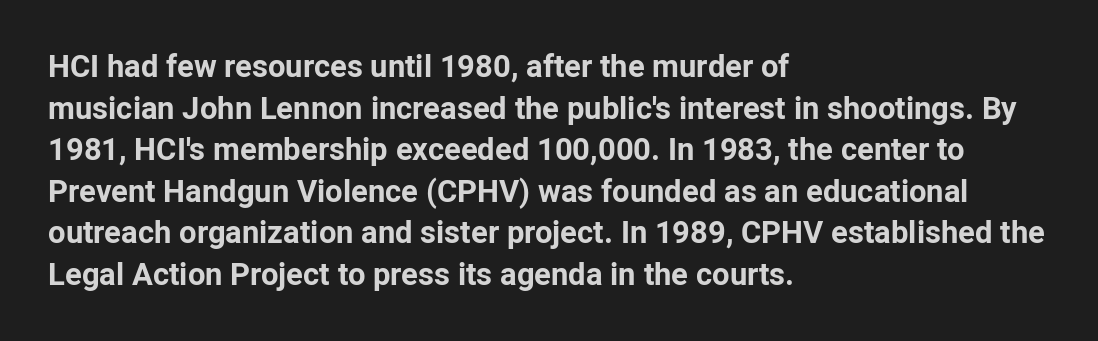
The passage shown is typed in a proportional face where columns would drift. No italicization has been applied; the sample stays upright. The passage shown is typeset with a sans-serif family. Underlining? Definitely not there. Heavy, bold letterforms. Left-aligned paragraph, ragged on the right.
